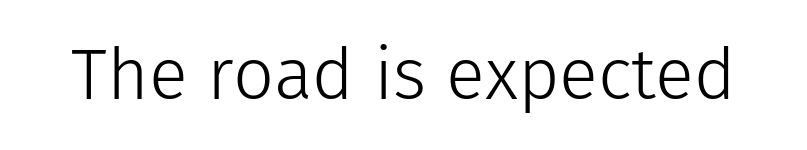
Q: Is the text bold? A: No.
Q: Is the text italic (slanted)? A: No, it is upright.
Q: Is the typeface a serif or a sans-serif typeface? A: Sans-serif.
Q: Is the text underlined? A: No.
Q: Is the spacing between letters normal or unusually wide? A: Normal.
Q: Width (condensed, normal, or wide)? A: Normal.
Q: Stroke contrast? A: Low.
Q: x-height? A: Medium.
Q: Monospaced? A: No.
